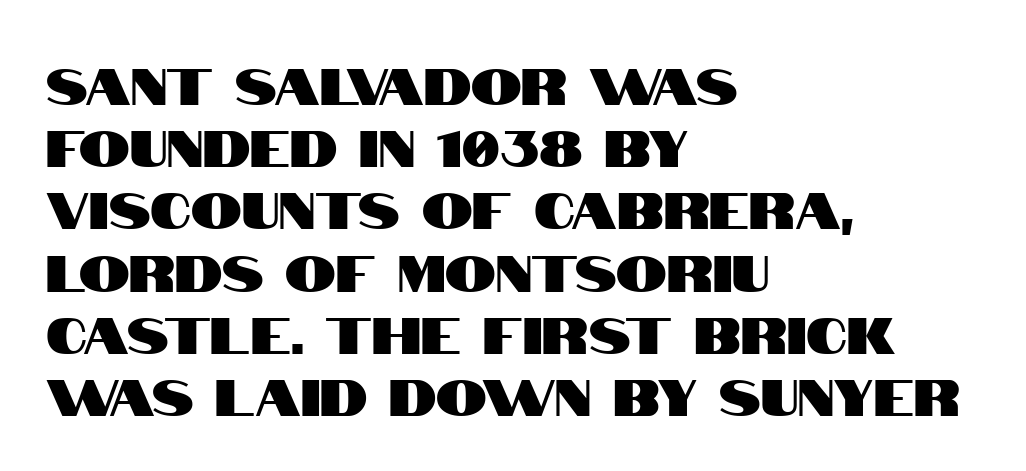
{"serif": "no", "italic": "no", "width": "condensed", "stroke_contrast": "high", "x_height": "large", "monospaced": "no", "underline": "no", "align": "left", "line_spacing_ratio": 1.22, "letter_spacing": "normal", "letter_spacing_em": 0.0, "glyph_px": 51}
